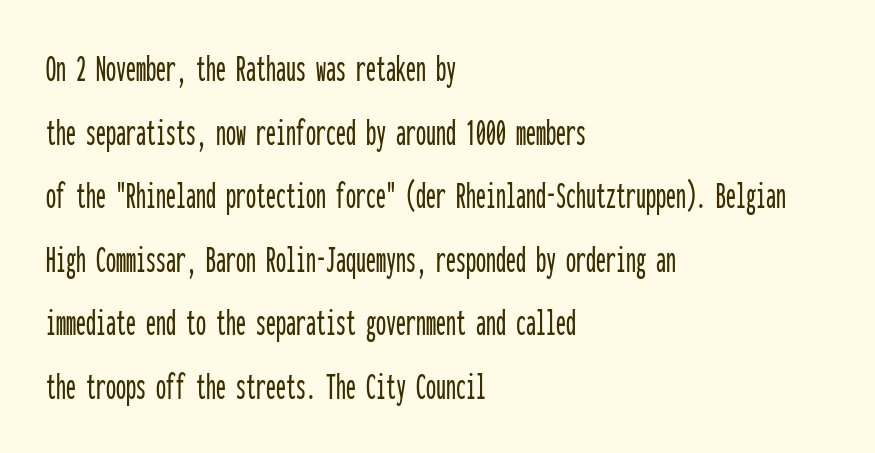
Q: Is the text italic (slanted)? A: No, it is upright.
Q: Is the typeface a serif or a sans-serif typeface? A: Sans-serif.
Q: Is the text underlined? A: No.
Q: How is the paragraph aligned? A: Left-aligned.
Q: Is the spacing between letters normal or unusually wide? A: Normal.
Q: Is the spacing between lines tight, normal or loose? A: Normal.
Q: Width (condensed, normal, or wide)? A: Condensed.
Q: Stroke contrast? A: Low.
Q: x-height? A: Medium.
Q: Monospaced? A: Yes.
